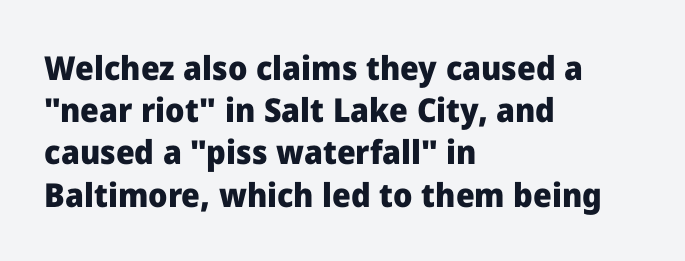
{"serif": "no", "italic": "no", "bold": "yes", "weight": "heavy", "width": "normal", "stroke_contrast": "low", "x_height": "medium", "monospaced": "no", "underline": "no", "align": "left", "line_spacing": "normal", "line_spacing_ratio": 1.28, "letter_spacing": "normal", "letter_spacing_em": 0.0, "glyph_px": 33}
